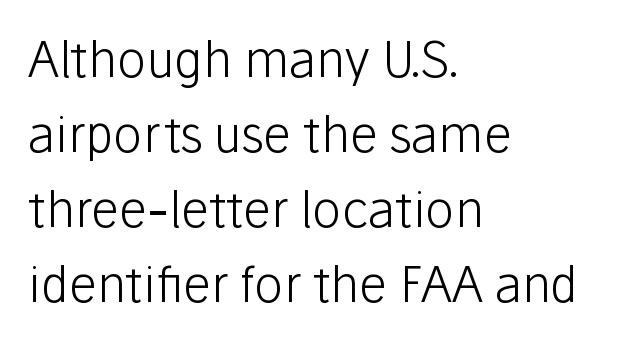
The vertical gap from one line to the next is medium. Descenders hang freely into open space. Every row of glyphs begins at an identical x-position on the left. Students, note that the glyphs here touch the page at normal intervals. Think of a printed novel: that variable character pitch is what you see here. This is the regular roman posture of the typeface.
